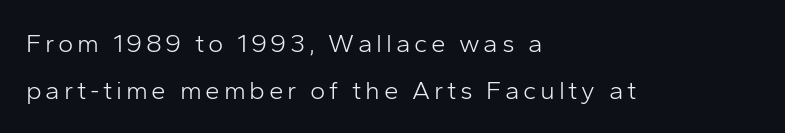
The image shows 26 px text type, upright; set left-aligned, line spacing 1.82x, not underlined.
